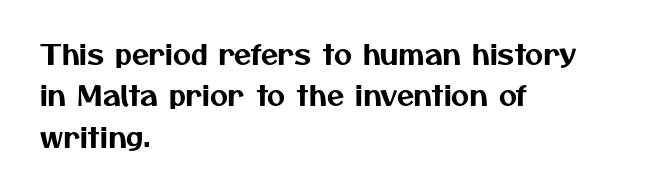
Q: Is the typeface a serif or a sans-serif typeface? A: Sans-serif.
Q: Is the text underlined? A: No.
Q: How is the paragraph aligned? A: Left-aligned.
Q: Is the spacing between letters normal or unusually wide? A: Normal.
Q: Is the spacing between lines tight, normal or loose? A: Normal.
Q: Width (condensed, normal, or wide)? A: Normal.
Q: Stroke contrast? A: Medium.
Q: x-height? A: Medium.
Q: Monospaced? A: No.
